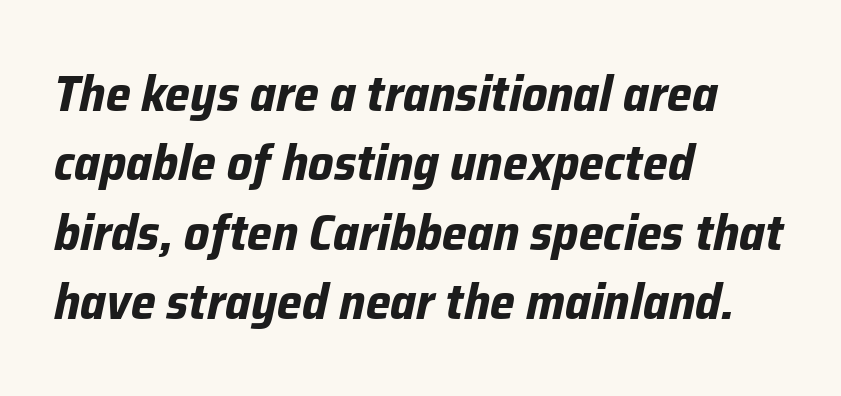
Q: Is the text bold? A: Yes.
Q: Is the text italic (slanted)? A: Yes, it leans right by about 12 degrees.
Q: Is the text underlined? A: No.
Q: How is the paragraph aligned? A: Left-aligned.
Q: Is the spacing between letters normal or unusually wide? A: Normal.
Q: Is the spacing between lines tight, normal or loose? A: Normal.
Q: Width (condensed, normal, or wide)? A: Normal.
Q: Stroke contrast? A: Low.
Q: x-height? A: Medium.
Q: Monospaced? A: No.
